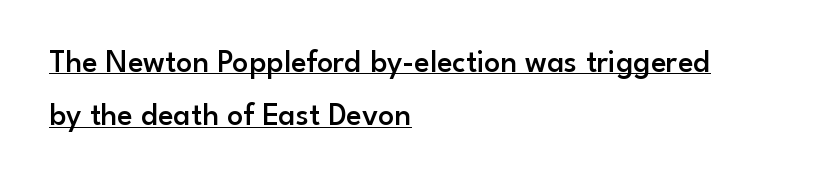
Q: Is the text bold? A: Semi-bold.
Q: Is the text italic (slanted)? A: No, it is upright.
Q: Is the typeface a serif or a sans-serif typeface? A: Sans-serif.
Q: Is the text underlined? A: Yes.
Q: How is the paragraph aligned? A: Left-aligned.
Q: Is the spacing between letters normal or unusually wide? A: Normal.
Q: Is the spacing between lines tight, normal or loose? A: Normal.
Q: Width (condensed, normal, or wide)? A: Normal.
Q: Stroke contrast? A: Low.
Q: x-height? A: Small.
Q: Monospaced? A: No.
